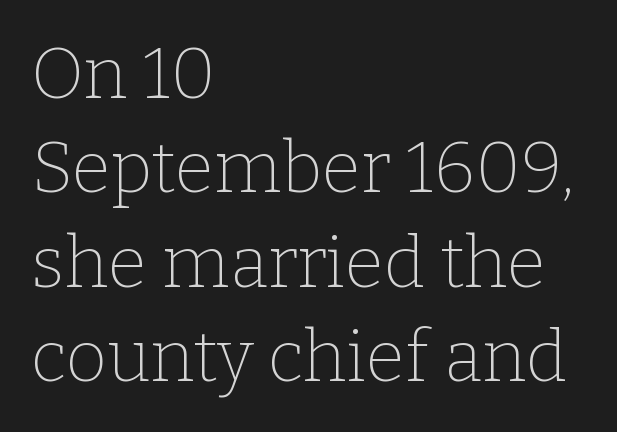
Q: Is the text bold? A: No.
Q: Is the text italic (slanted)? A: No, it is upright.
Q: Is the typeface a serif or a sans-serif typeface? A: Serif.
Q: Is the text underlined? A: No.
Q: How is the paragraph aligned? A: Left-aligned.
Q: Is the spacing between letters normal or unusually wide? A: Normal.
Q: Is the spacing between lines tight, normal or loose? A: Normal.
Q: Width (condensed, normal, or wide)? A: Normal.
Q: Stroke contrast? A: Low.
Q: x-height? A: Medium.
Q: Monospaced? A: No.
